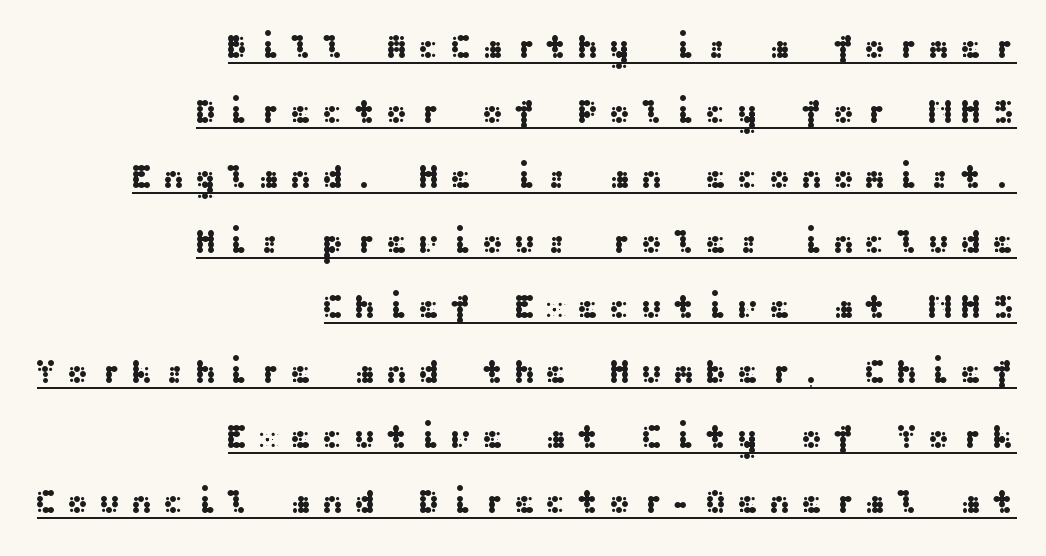
{"serif": "no", "italic": "no", "width": "wide", "stroke_contrast": "medium", "x_height": "medium", "underline": "yes", "align": "right", "line_spacing": "loose", "line_spacing_ratio": 1.97, "letter_spacing": "wide", "letter_spacing_em": 0.3, "glyph_px": 33}
